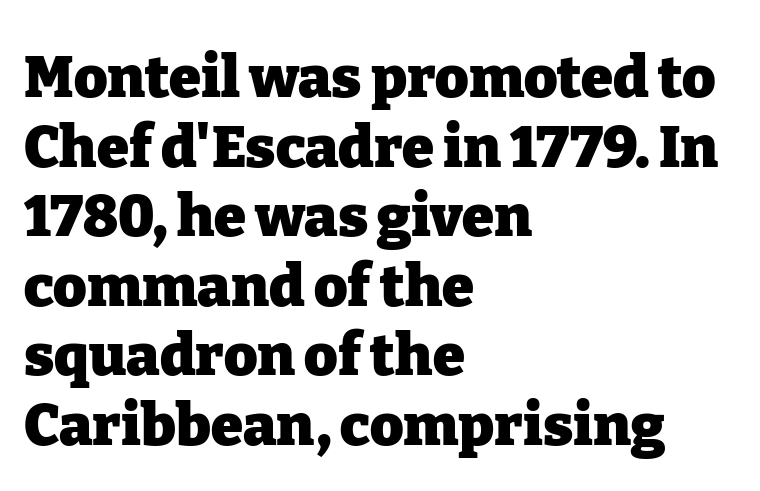
{"serif": "yes", "italic": "no", "bold": "yes", "weight": "heavy", "width": "normal", "stroke_contrast": "low", "x_height": "medium", "monospaced": "no", "underline": "no", "align": "left", "line_spacing_ratio": 1.2, "letter_spacing": "normal", "letter_spacing_em": 0.0, "glyph_px": 58}
